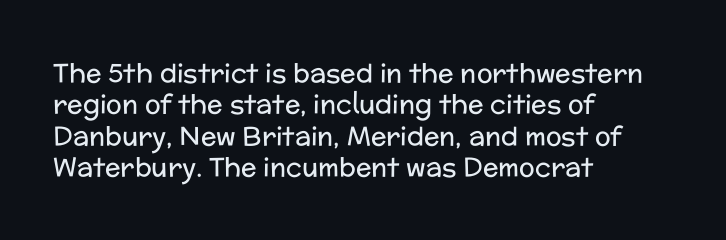
{"italic": "no", "bold": "no", "underline": "no", "align": "left", "line_spacing_ratio": 1.21, "letter_spacing": "normal", "letter_spacing_em": 0.0, "glyph_px": 26}
